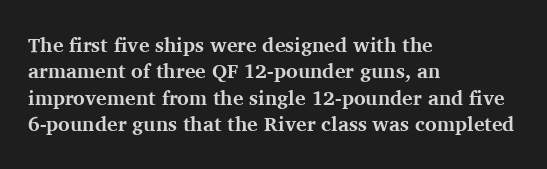
{"italic": "no", "bold": "yes", "underline": "no", "align": "left", "line_spacing": "normal", "line_spacing_ratio": 1.32, "letter_spacing": "normal", "letter_spacing_em": 0.0, "glyph_px": 20}
